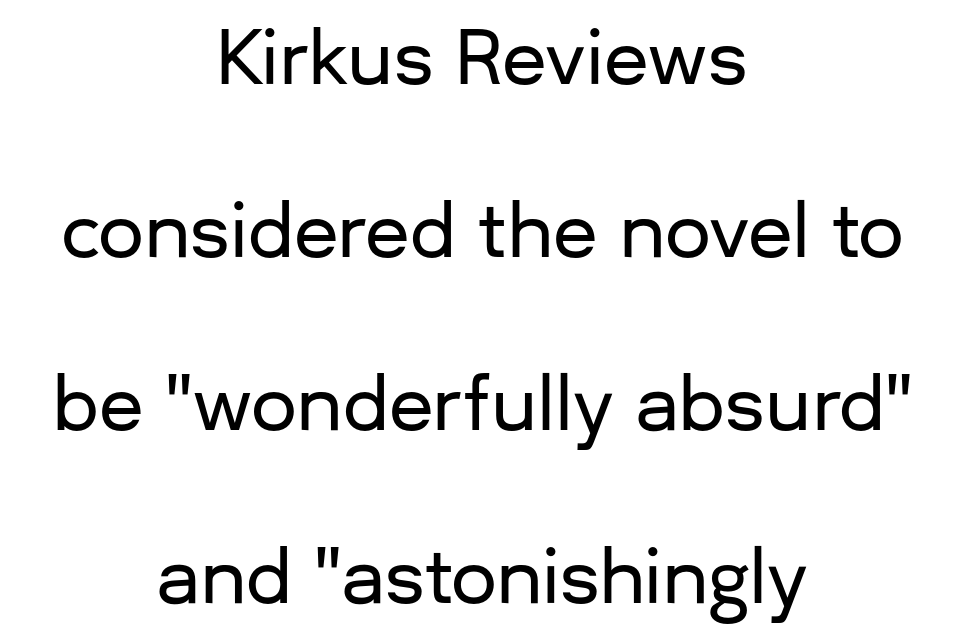
The image shows 73 px sans-serif type, upright; set centered, loose line spacing (2.37x), normal letter spacing, not underlined; low stroke contrast and a medium x-height.
